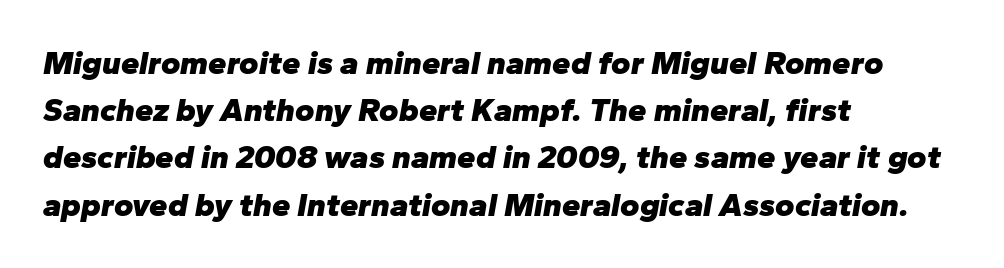
The image shows 33 px heavy type, italic (leaning right); set left-aligned, normal line spacing (1.43x), normal letter spacing, not underlined; low stroke contrast and a medium x-height.
